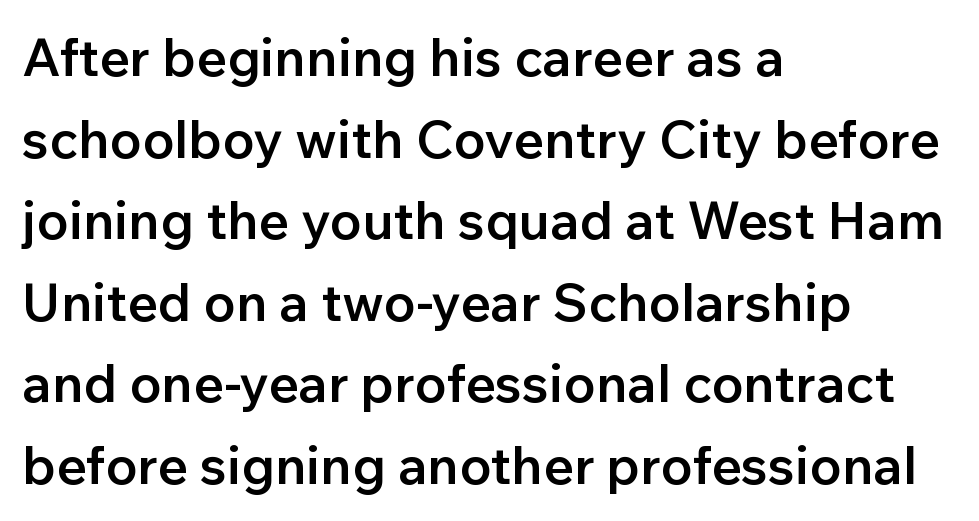
{"serif": "no", "italic": "no", "bold": "semi", "weight": "semibold", "width": "normal", "stroke_contrast": "low", "x_height": "medium", "monospaced": "no", "underline": "no", "align": "left", "line_spacing": "normal", "line_spacing_ratio": 1.54, "letter_spacing": "normal", "letter_spacing_em": 0.0, "glyph_px": 53}
